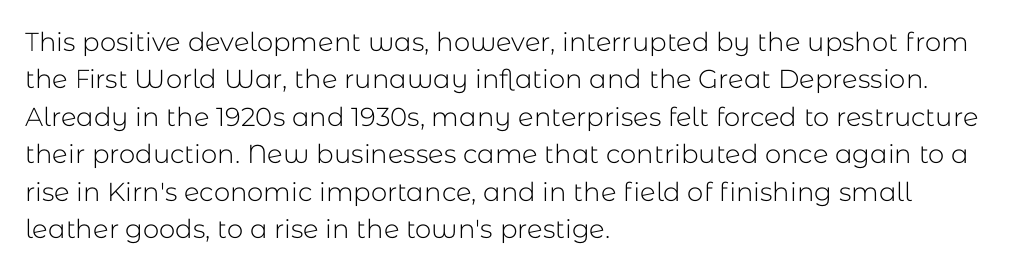
{"italic": "no", "bold": "no", "underline": "no", "align": "left", "line_spacing": "normal", "line_spacing_ratio": 1.44, "letter_spacing": "normal", "letter_spacing_em": 0.0, "glyph_px": 26}
